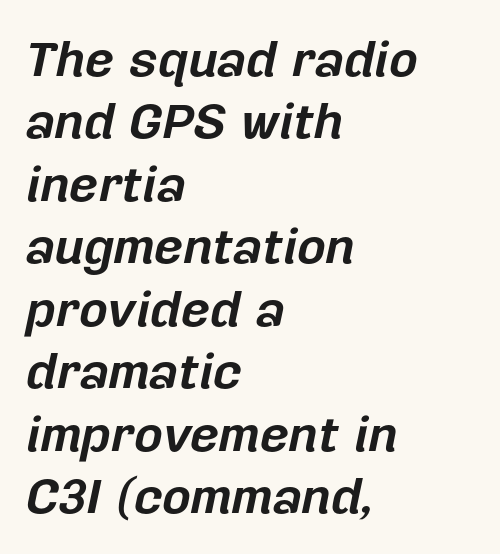
This sample has the flowing, uneven cadence of proportional lettering. Observe the lean: these are italic letterforms. These words are printed bold, with thick strokes throughout. Words appear dense and cohesive because spacing is normal. Underlining? Definitely not there. Horizontal bands of white between lines are of average thickness.
